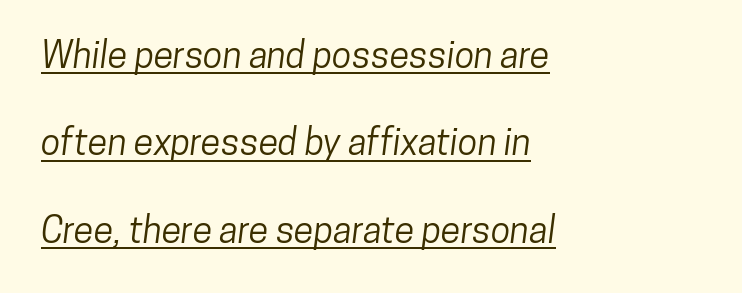
Whoever set this chose breathing room over compactness in the vertical rhythm. Serif or sans? Sans — the stroke terminals are bare. Character widths vary here, with narrow letters taking less room than wide ones. Notice how the passage keeps a crisp vertical edge on the left only. The passage shown has conventional tracking throughout. Emphasis is given by a line drawn under the lettering.
